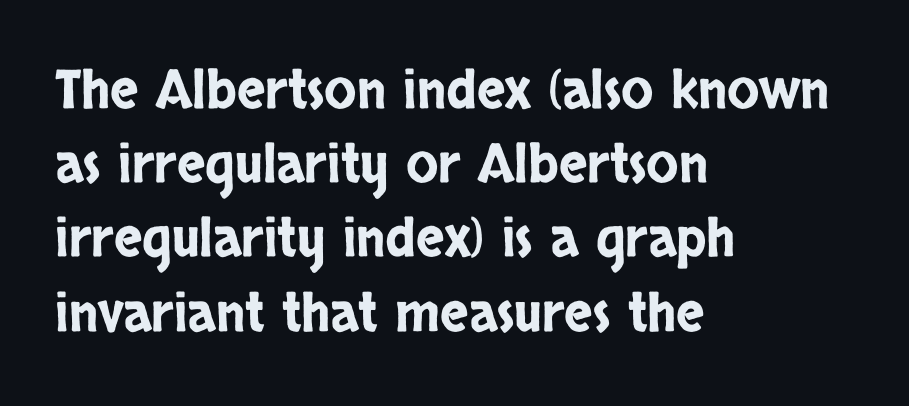
Q: Is the text italic (slanted)? A: No, it is upright.
Q: Is the typeface a serif or a sans-serif typeface? A: Sans-serif.
Q: Is the text underlined? A: No.
Q: How is the paragraph aligned? A: Left-aligned.
Q: Is the spacing between letters normal or unusually wide? A: Normal.
Q: Is the spacing between lines tight, normal or loose? A: Normal.
Q: Width (condensed, normal, or wide)? A: Condensed.
Q: Stroke contrast? A: Low.
Q: x-height? A: Large.
Q: Monospaced? A: No.
